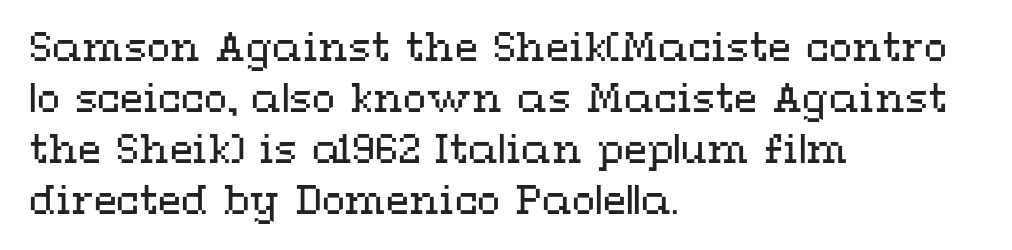
The image shows 38 px regular-weight, wide type, upright; set left-aligned, normal line spacing (1.34x), normal letter spacing, not underlined; medium stroke contrast and a medium x-height.
